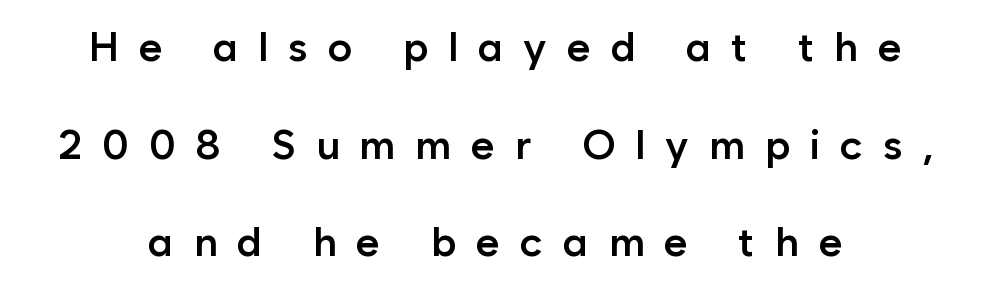
The image shows 41 px semibold sans-serif type, upright; set loose line spacing (2.38x), unusually wide letter spacing (+0.49 em), not underlined; low stroke contrast and a medium x-height.
